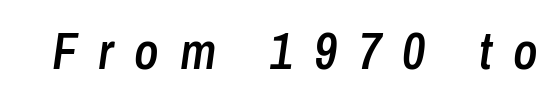
Q: Is the text bold? A: Semi-bold.
Q: Is the text italic (slanted)? A: Yes, it leans right by about 8 degrees.
Q: Is the text underlined? A: No.
Q: Is the spacing between letters normal or unusually wide? A: Unusually wide.
Q: Width (condensed, normal, or wide)? A: Condensed.
Q: Stroke contrast? A: Low.
Q: x-height? A: Medium.
Q: Monospaced? A: No.
